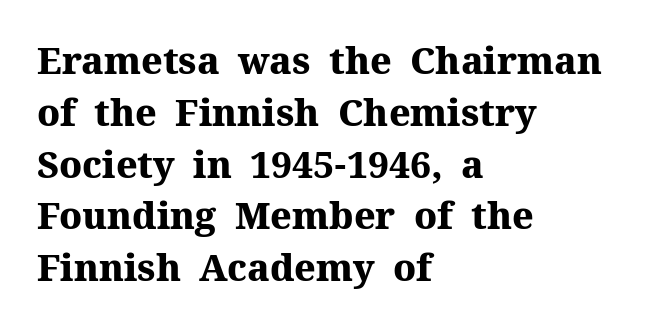
The space beneath each line is pristine and unruled. The leading is moderate, giving the passage an even texture. What kind of face is this? One with serifs. Tracking value appears to be zero — textbook default spacing. The letters stand straight up with perfectly vertical stems.
